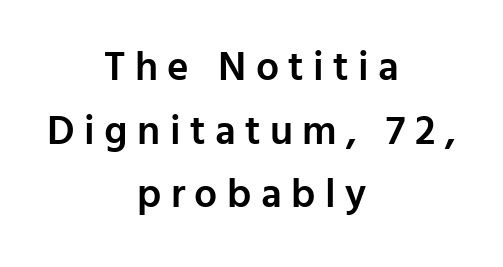
Q: Is the text bold? A: Semi-bold.
Q: Is the text italic (slanted)? A: No, it is upright.
Q: Is the typeface a serif or a sans-serif typeface? A: Sans-serif.
Q: Is the text underlined? A: No.
Q: How is the paragraph aligned? A: Centered.
Q: Is the spacing between letters normal or unusually wide? A: Unusually wide.
Q: Is the spacing between lines tight, normal or loose? A: Normal.
Q: Width (condensed, normal, or wide)? A: Normal.
Q: Stroke contrast? A: Low.
Q: x-height? A: Medium.
Q: Monospaced? A: No.
